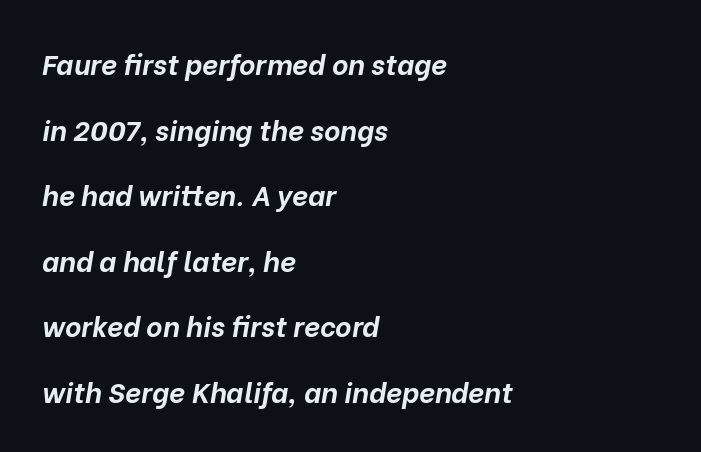
Yep, that's italic — everything's leaning. The strokes are fattened all the way to bold. Unmarked baselines from the first word to the last. Words appear dense and cohesive because spacing is normal. This rendering uses left alignment, leaving the right contour irregular.
